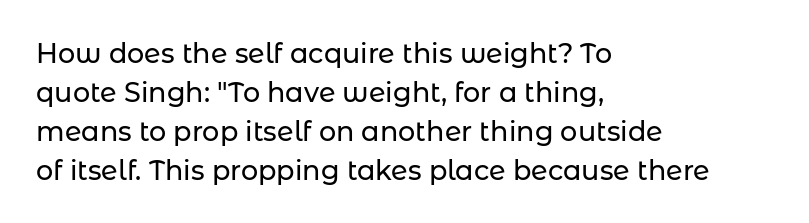
The image shows 27 px text type, upright; set left-aligned, normal line spacing (1.44x), normal letter spacing, not underlined.
